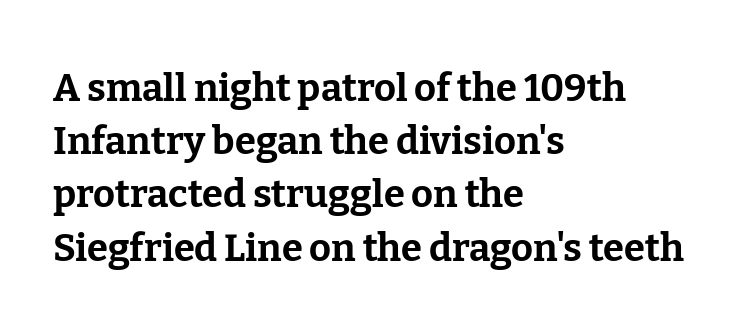
{"serif": "yes", "italic": "no", "bold": "yes", "weight": "bold", "width": "normal", "stroke_contrast": "low", "x_height": "medium", "monospaced": "no", "underline": "no", "align": "left", "line_spacing": "normal", "line_spacing_ratio": 1.4, "letter_spacing": "normal", "letter_spacing_em": 0.0, "glyph_px": 38}
